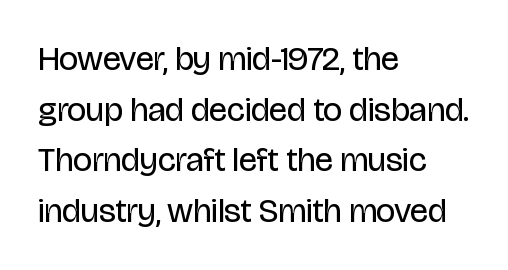
{"serif": "no", "italic": "no", "bold": "no", "weight": "regular", "width": "condensed", "stroke_contrast": "low", "x_height": "large", "monospaced": "no", "underline": "no", "align": "left", "line_spacing": "normal", "line_spacing_ratio": 1.49, "letter_spacing": "normal", "letter_spacing_em": 0.0, "glyph_px": 34}
